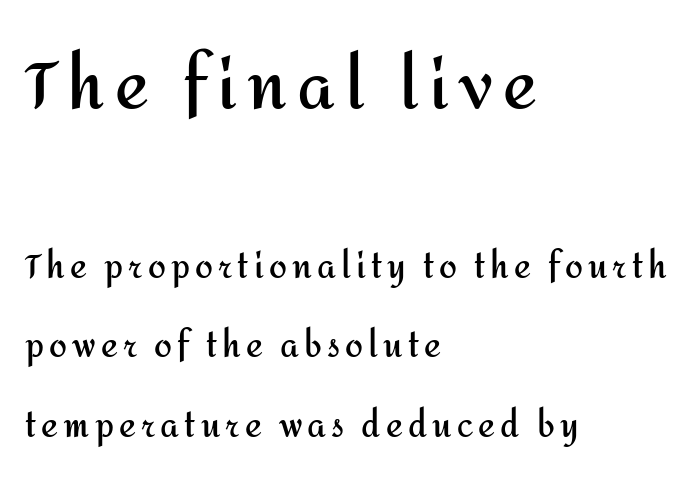
Q: Is the text bold? A: Yes.
Q: Is the text italic (slanted)? A: No, it is upright.
Q: Is the typeface a serif or a sans-serif typeface? A: Sans-serif.
Q: Is the text underlined? A: No.
Q: How is the paragraph aligned? A: Left-aligned.
Q: Is the spacing between lines tight, normal or loose? A: Loose.
Q: Which block of text is set in a larger size, the first (top) or the second (bottom)? A: The first (top) one.
Q: Width (condensed, normal, or wide)? A: Normal.
Q: Stroke contrast? A: Medium.
Q: x-height? A: Medium.
Q: Monospaced? A: No.
